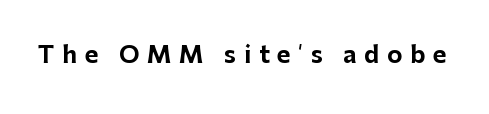
{"italic": "no", "bold": "yes", "underline": "no", "letter_spacing": "wide", "letter_spacing_em": 0.34, "glyph_px": 23}
